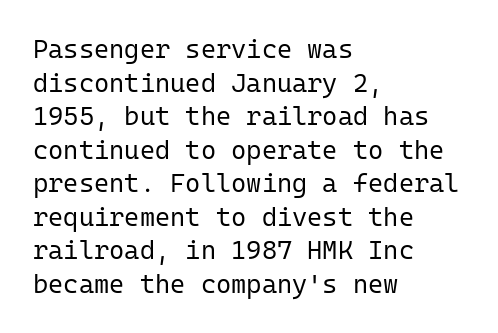
Interline gaps are of average width in this sample. In terms of posture, this sample is upright. Teacher's note: observe the even left margin — that is flush-left alignment. The cut favours lightness, reaching ordinary text weight at its darkest.
